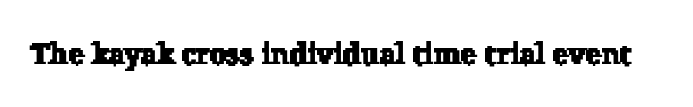
Varying glyph widths throughout — classic text-font behaviour. Here the glyphs are tracked normally, forming tight word shapes. The type family on display is of the serif kind. Decoration check: the copy has no underline.
